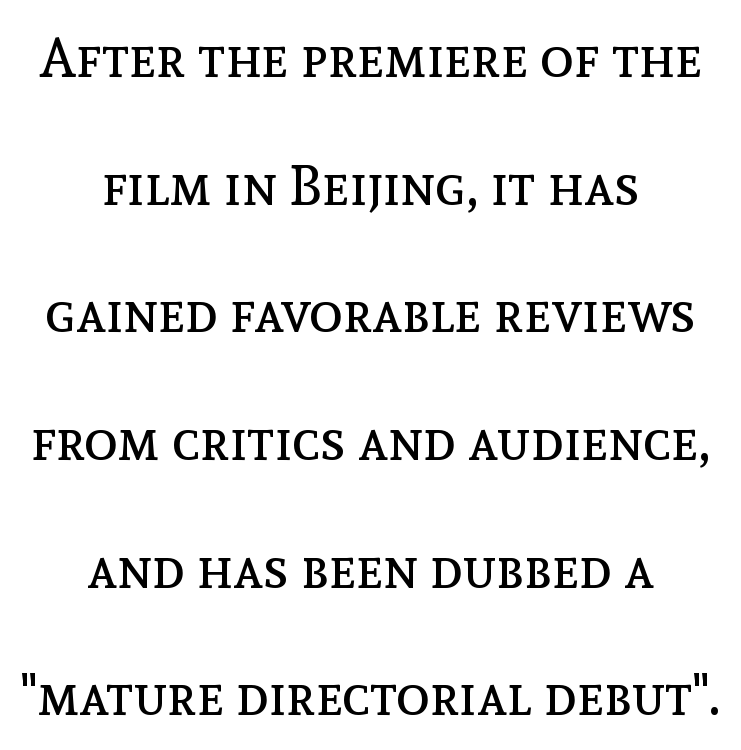
Think of a printed novel: that variable character pitch is what you see here. Summary of weight: not heavy and not bold. This rendering features lettering with no underline. Baseline-to-baseline distance is far greater than the letter height. Honestly, the letter spacing is just normal — you wouldn't notice it.
